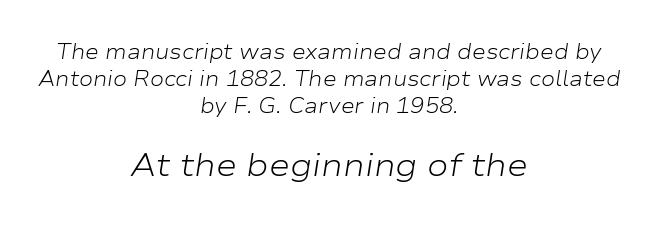
Look at the glyph heights: the lower group is clearly the bigger setting. No extra ink here — the face is not bold. The face used here is proportionally spaced, like ordinary book or web type. The space between consecutive lines is moderate. The font's italic variant was chosen for this text.
